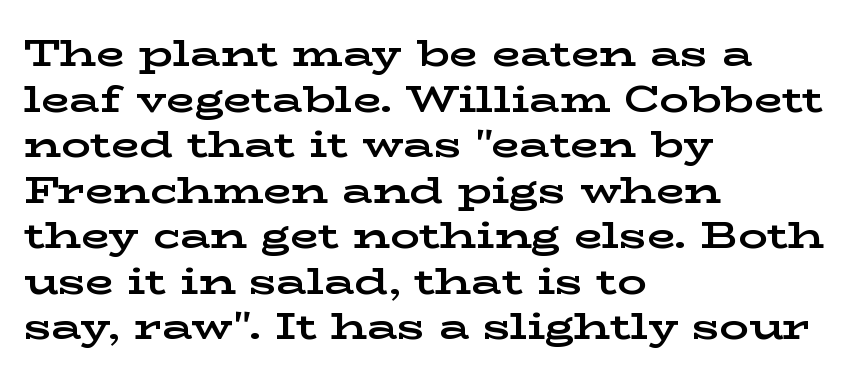
The image shows 37 px bold, wide serif type, upright; set left-aligned, line spacing 1.23x, normal letter spacing, not underlined; low stroke contrast and a medium x-height.
